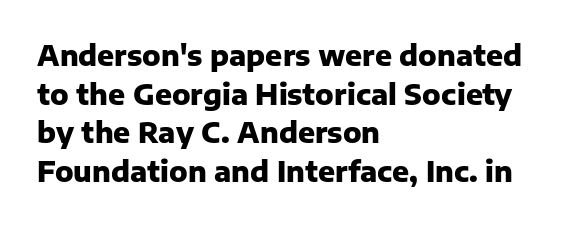
The image shows 28 px heavy sans-serif type, upright; set left-aligned, normal line spacing (1.38x), normal letter spacing, not underlined; low stroke contrast and a medium x-height.
